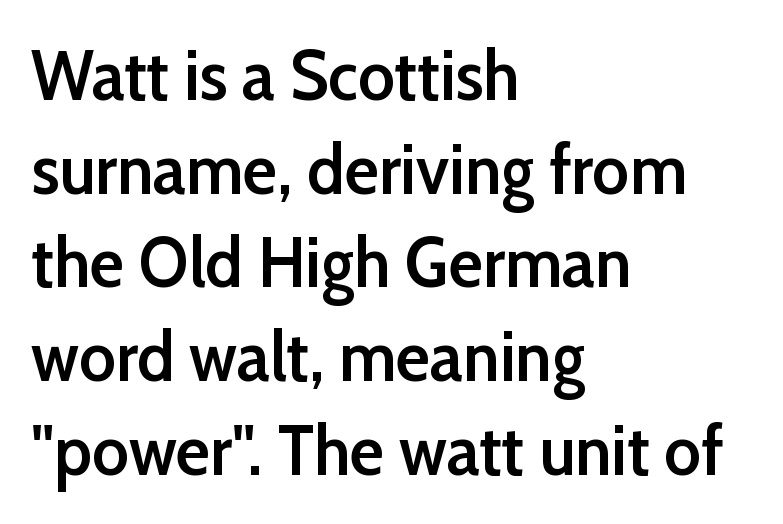
Nobody touched the tracking dial on this one. Rendered with straight, roman letterforms. As a designer I'd log this as weight 600, semibold. Layout note: lines flush left. Any mark beneath the type? The region is blank.
